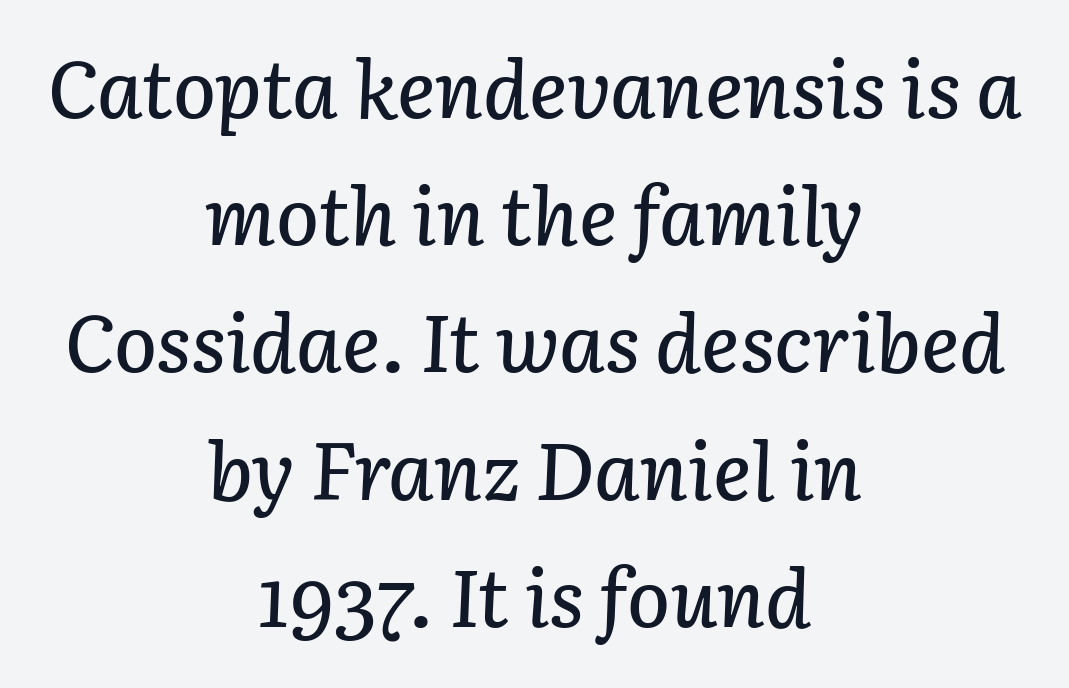
{"italic": "yes", "lean": "right", "slant_degrees": 3, "width": "normal", "stroke_contrast": "low", "x_height": "medium", "monospaced": "no", "underline": "no", "align": "center", "line_spacing": "normal", "line_spacing_ratio": 1.59, "letter_spacing": "normal", "letter_spacing_em": 0.0, "glyph_px": 80}
